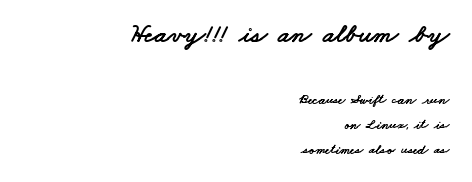
Q: Is the text underlined? A: No.
Q: How is the paragraph aligned? A: Right-aligned.
Q: Is the spacing between letters normal or unusually wide? A: Normal.
Q: Which block of text is set in a larger size, the first (top) or the second (bottom)? A: The first (top) one.
